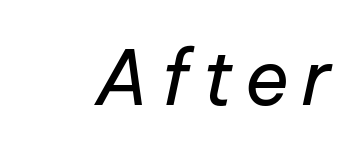
Here the designer chose a conventional face with non-uniform glyph widths. A typesetter would mark this as italic. The zone under the glyphs is completely vacant. The letterforms sit at book weight or below.
